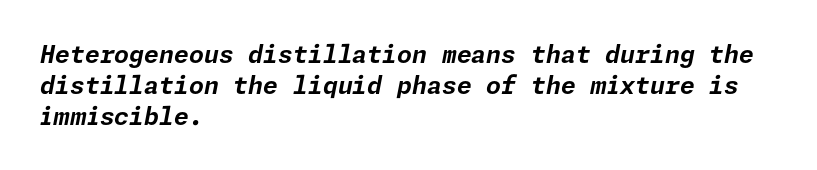
Q: Is the text bold? A: Yes.
Q: Is the text italic (slanted)? A: Yes, it leans right by about 11 degrees.
Q: Is the text underlined? A: No.
Q: How is the paragraph aligned? A: Left-aligned.
Q: Is the spacing between letters normal or unusually wide? A: Normal.
Q: Is the spacing between lines tight, normal or loose? A: Normal.
